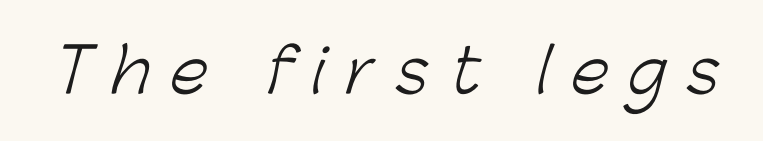
A typesetter would call this heavily tracked-out type. This rendering employs a face without finishing strokes, i.e., a sans-serif. Type without underlining. Each stroke keeps to a modest, everyday thickness or less.
